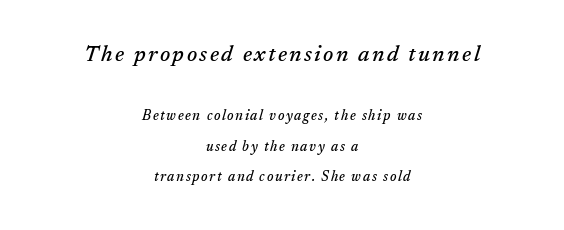
{"italic": "yes", "lean": "right", "slant_degrees": 17, "underline": "no", "align": "center", "line_spacing": "loose", "line_spacing_ratio": 2.17, "larger_block": "first", "size_ratio": 1.57, "glyph_px": 22}
